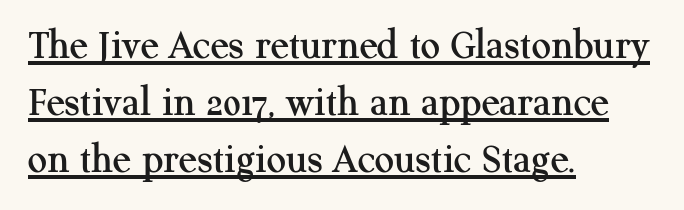
{"serif": "yes", "italic": "no", "width": "normal", "stroke_contrast": "medium", "x_height": "medium", "monospaced": "no", "underline": "yes", "align": "left", "line_spacing": "normal", "line_spacing_ratio": 1.32, "letter_spacing": "normal", "letter_spacing_em": 0.0, "glyph_px": 43}
